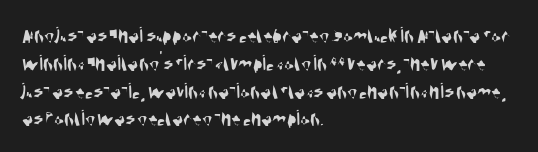
{"underline": "no", "align": "left", "line_spacing_ratio": 1.21, "letter_spacing": "normal", "letter_spacing_em": 0.0, "glyph_px": 23}
